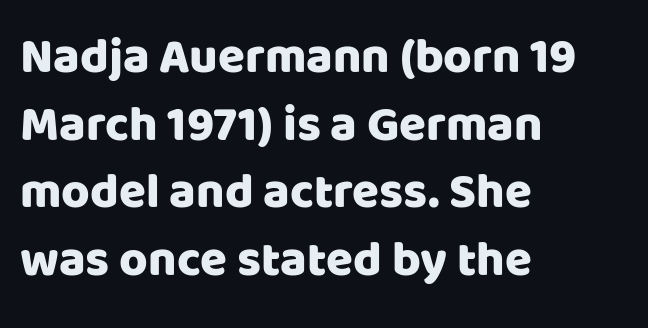
Q: Is the text italic (slanted)? A: No, it is upright.
Q: Is the typeface a serif or a sans-serif typeface? A: Sans-serif.
Q: Is the text underlined? A: No.
Q: How is the paragraph aligned? A: Left-aligned.
Q: Is the spacing between letters normal or unusually wide? A: Normal.
Q: Is the spacing between lines tight, normal or loose? A: Normal.
Q: Width (condensed, normal, or wide)? A: Normal.
Q: Stroke contrast? A: Low.
Q: x-height? A: Large.
Q: Monospaced? A: No.
